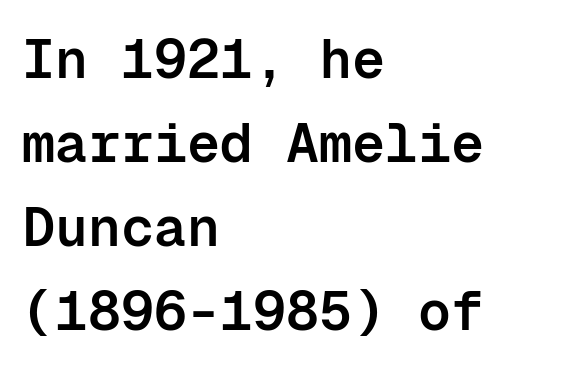
{"serif": "no", "italic": "no", "bold": "semi", "weight": "semibold", "width": "normal", "stroke_contrast": "low", "x_height": "medium", "monospaced": "yes", "underline": "no", "align": "left", "line_spacing": "normal", "line_spacing_ratio": 1.53, "letter_spacing": "normal", "letter_spacing_em": 0.0, "glyph_px": 55}
